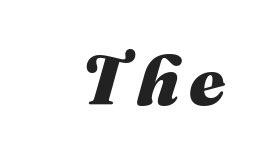
{"italic": "yes", "lean": "right", "slant_degrees": 16, "bold": "yes", "weight": "heavy", "width": "normal", "stroke_contrast": "medium", "x_height": "medium", "monospaced": "no", "underline": "no", "glyph_px": 70}
